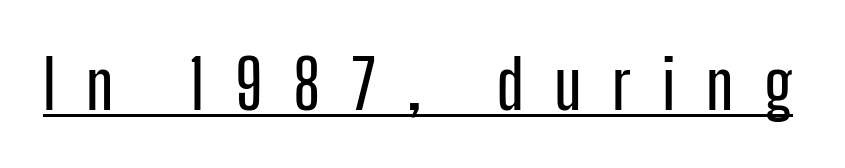
This sample has the flowing, uneven cadence of proportional lettering. Observe the wide spacing: letters keep a clear distance from each other. The text was rendered using a sans face with plain stroke endings. If you drew a line through each stem, it would be perfectly vertical. Like a heading marked for emphasis, these lines bear an underscore.
